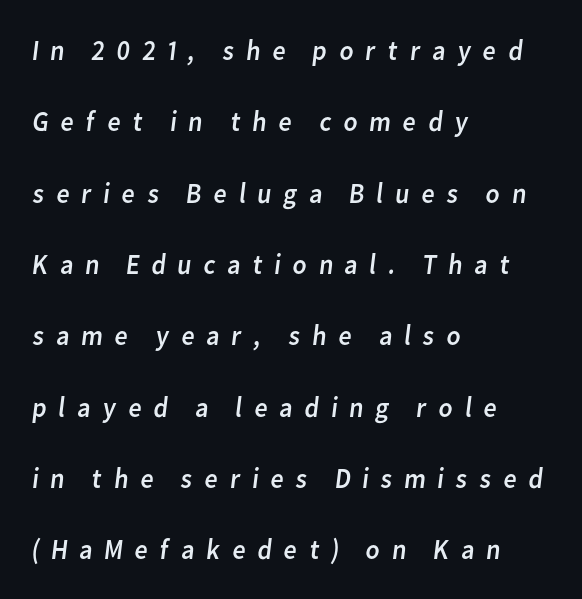
The image shows 29 px regular-weight sans-serif type; set left-aligned, loose line spacing (2.46x), unusually wide letter spacing (+0.37 em), not underlined; low stroke contrast and a medium x-height.
